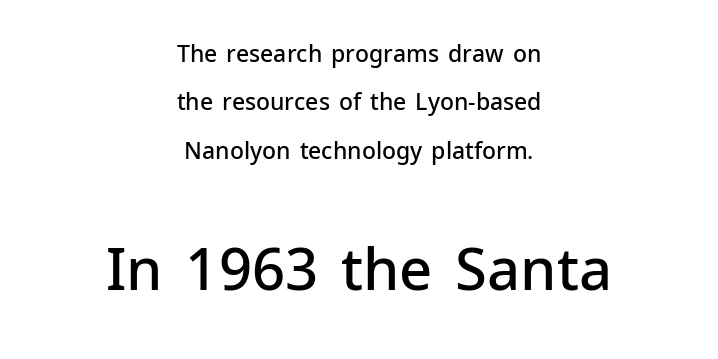
{"serif": "no", "italic": "no", "bold": "semi", "weight": "semibold", "width": "normal", "stroke_contrast": "low", "x_height": "medium", "monospaced": "no", "underline": "no", "align": "center", "line_spacing": "loose", "line_spacing_ratio": 2.1, "letter_spacing": "normal", "letter_spacing_em": 0.0, "larger_block": "second", "size_ratio": 2.52, "glyph_px": 58}
